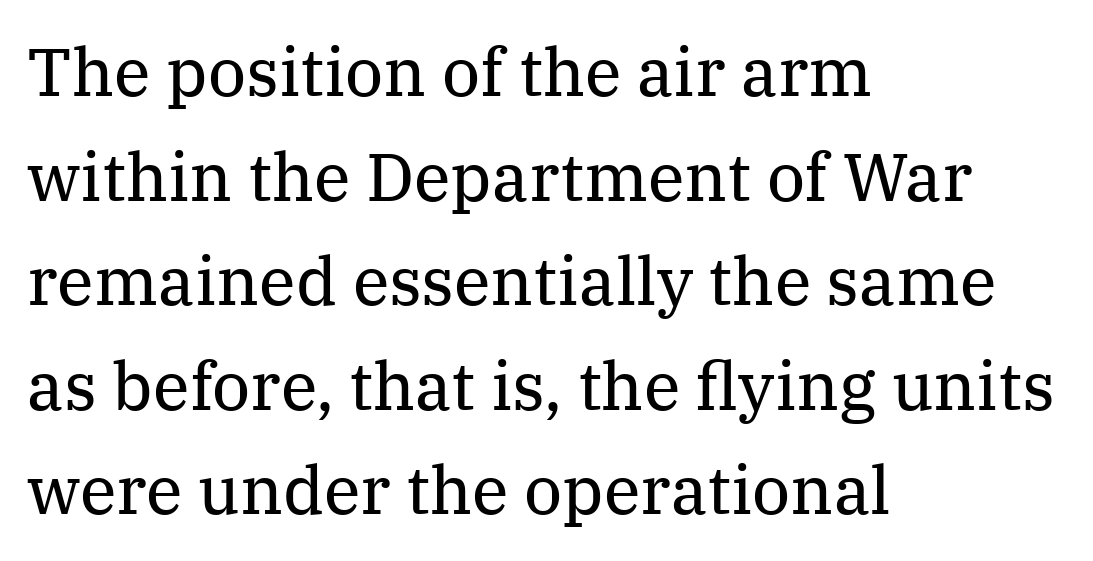
The leading is moderate, giving the passage an even texture. Think of a printed novel: that variable character pitch is what you see here. Is this a heavy cut? Hardly; it is regular or lighter. The area under the type is left untouched. In terms of posture, this sample is upright. The paragraph has a hard left edge and a soft right edge.
